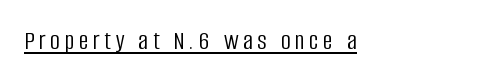
{"italic": "no", "bold": "no", "underline": "yes", "glyph_px": 27}
